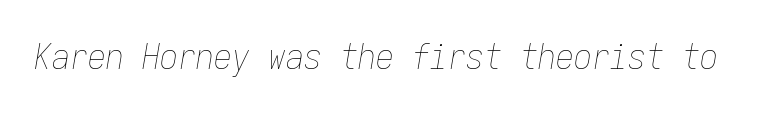
{"italic": "yes", "lean": "right", "slant_degrees": 9, "bold": "no", "weight": "thin", "width": "condensed", "stroke_contrast": "low", "x_height": "medium", "monospaced": "yes", "underline": "no", "letter_spacing": "normal", "letter_spacing_em": 0.0, "glyph_px": 36}
